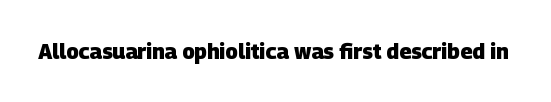
Q: Is the text bold? A: Yes.
Q: Is the text underlined? A: No.
Q: Is the spacing between letters normal or unusually wide? A: Normal.
